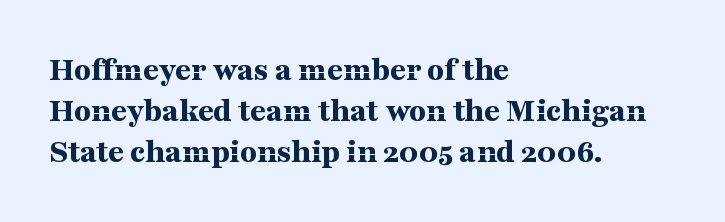
The image shows 34 px bold, wide serif type, upright; set left-aligned, line spacing 1.2x, normal letter spacing, not underlined; medium stroke contrast and a medium x-height.
